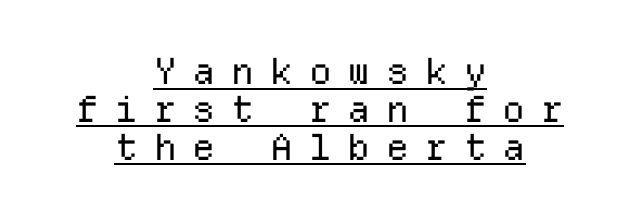
Q: Is the text bold? A: No.
Q: Is the text italic (slanted)? A: No, it is upright.
Q: Is the typeface a serif or a sans-serif typeface? A: Sans-serif.
Q: Is the text underlined? A: Yes.
Q: How is the paragraph aligned? A: Centered.
Q: Is the spacing between letters normal or unusually wide? A: Unusually wide.
Q: Is the spacing between lines tight, normal or loose? A: Tight.
Q: Width (condensed, normal, or wide)? A: Normal.
Q: Stroke contrast? A: Low.
Q: x-height? A: Medium.
Q: Monospaced? A: Yes.
